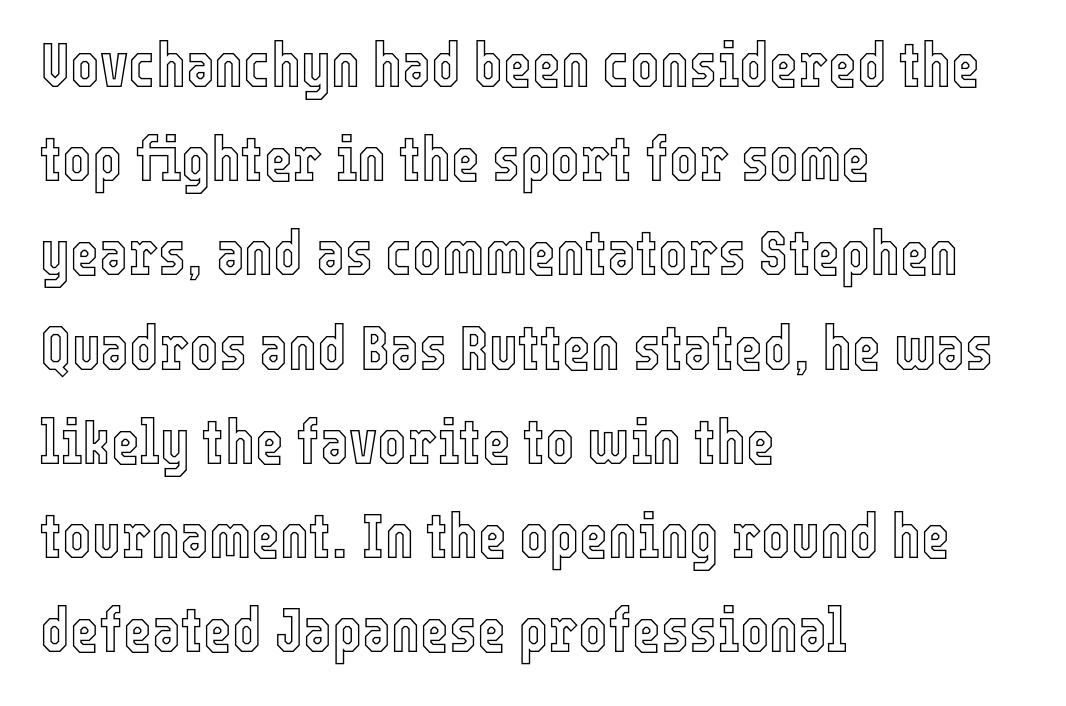
Note the varied advance widths — an 'i' is clearly narrower than an 'm'. This is the regular roman posture of the typeface. Observe the ordinary spacing: letters are neighbours, not strangers. Clear beneath every line of the passage.
